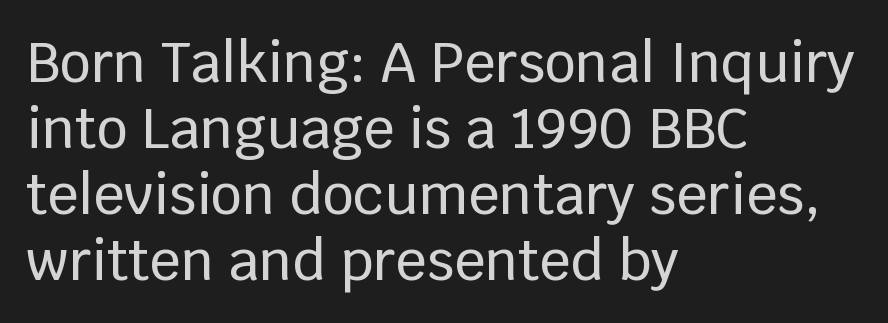
Stroke terminals: plain, sans-serif. Note the varied advance widths — an 'i' is clearly narrower than an 'm'. Observe the ordinary spacing: letters are neighbours, not strangers. The space beneath each line is pristine and unruled.
